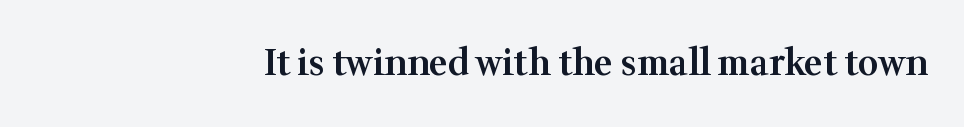
{"serif": "yes", "italic": "no", "bold": "semi", "weight": "semibold", "width": "normal", "stroke_contrast": "medium", "x_height": "medium", "monospaced": "no", "underline": "no", "align": "right", "letter_spacing": "normal", "letter_spacing_em": 0.0, "glyph_px": 36}
